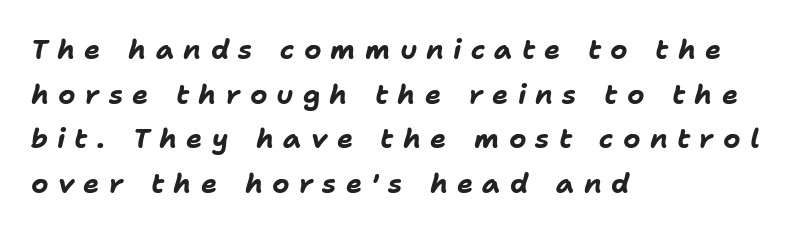
Q: Is the text bold? A: Yes.
Q: Is the text italic (slanted)? A: Yes, it leans right by about 11 degrees.
Q: Is the text underlined? A: No.
Q: How is the paragraph aligned? A: Left-aligned.
Q: Is the spacing between letters normal or unusually wide? A: Unusually wide.
Q: Is the spacing between lines tight, normal or loose? A: Normal.
